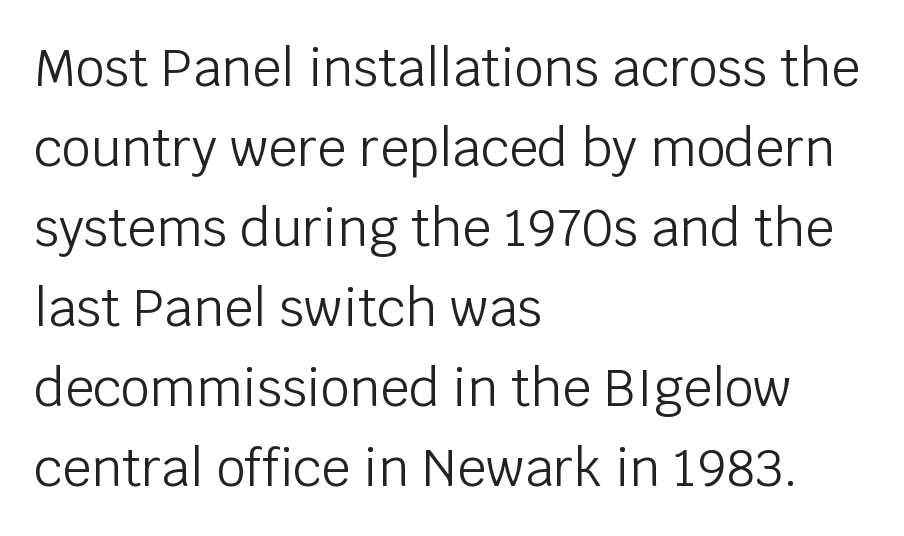
Q: Is the text bold? A: No.
Q: Is the text italic (slanted)? A: No, it is upright.
Q: Is the typeface a serif or a sans-serif typeface? A: Sans-serif.
Q: Is the text underlined? A: No.
Q: How is the paragraph aligned? A: Left-aligned.
Q: Is the spacing between letters normal or unusually wide? A: Normal.
Q: Is the spacing between lines tight, normal or loose? A: Normal.
Q: Width (condensed, normal, or wide)? A: Normal.
Q: Stroke contrast? A: Low.
Q: x-height? A: Large.
Q: Monospaced? A: No.
